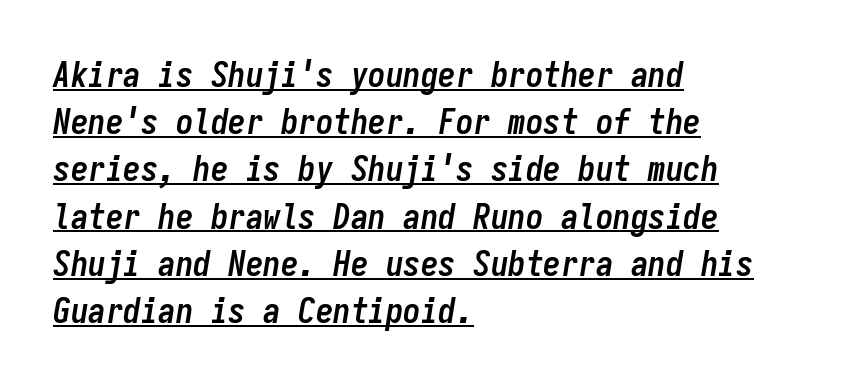
The image shows 35 px semibold, condensed type, italic (leaning right), monospaced; set left-aligned, normal line spacing (1.35x), normal letter spacing, underlined; low stroke contrast and a medium x-height.
